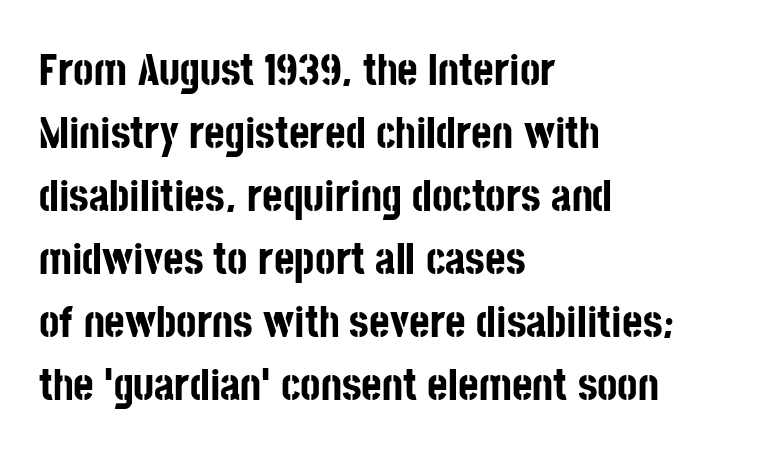
Q: Is the text bold? A: Yes.
Q: Is the text italic (slanted)? A: No, it is upright.
Q: Is the typeface a serif or a sans-serif typeface? A: Sans-serif.
Q: Is the text underlined? A: No.
Q: How is the paragraph aligned? A: Left-aligned.
Q: Is the spacing between letters normal or unusually wide? A: Normal.
Q: Is the spacing between lines tight, normal or loose? A: Normal.
Q: Width (condensed, normal, or wide)? A: Condensed.
Q: Stroke contrast? A: Low.
Q: x-height? A: Large.
Q: Monospaced? A: No.
